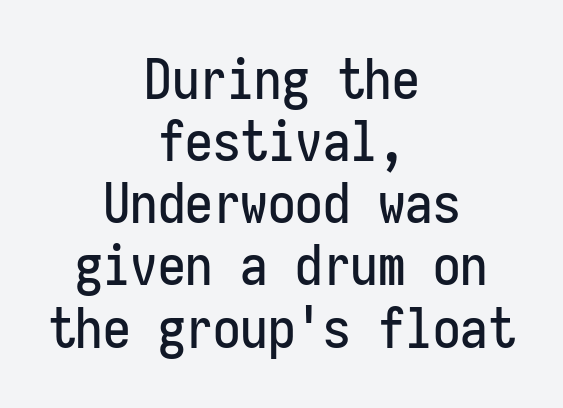
Q: Is the text italic (slanted)? A: No, it is upright.
Q: Is the typeface a serif or a sans-serif typeface? A: Sans-serif.
Q: Is the text underlined? A: No.
Q: How is the paragraph aligned? A: Centered.
Q: Is the spacing between letters normal or unusually wide? A: Normal.
Q: Is the spacing between lines tight, normal or loose? A: Tight.
Q: Width (condensed, normal, or wide)? A: Condensed.
Q: Stroke contrast? A: Low.
Q: x-height? A: Medium.
Q: Monospaced? A: Yes.
